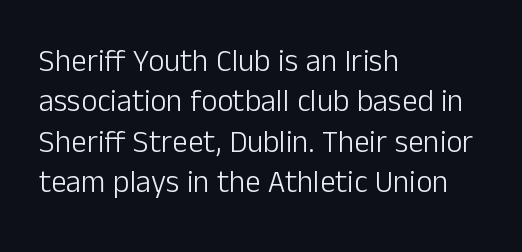
Q: Is the text bold? A: No.
Q: Is the text italic (slanted)? A: No, it is upright.
Q: Is the typeface a serif or a sans-serif typeface? A: Sans-serif.
Q: Is the text underlined? A: No.
Q: How is the paragraph aligned? A: Left-aligned.
Q: Is the spacing between letters normal or unusually wide? A: Normal.
Q: Is the spacing between lines tight, normal or loose? A: Normal.
Q: Width (condensed, normal, or wide)? A: Normal.
Q: Stroke contrast? A: Low.
Q: x-height? A: Medium.
Q: Monospaced? A: No.
